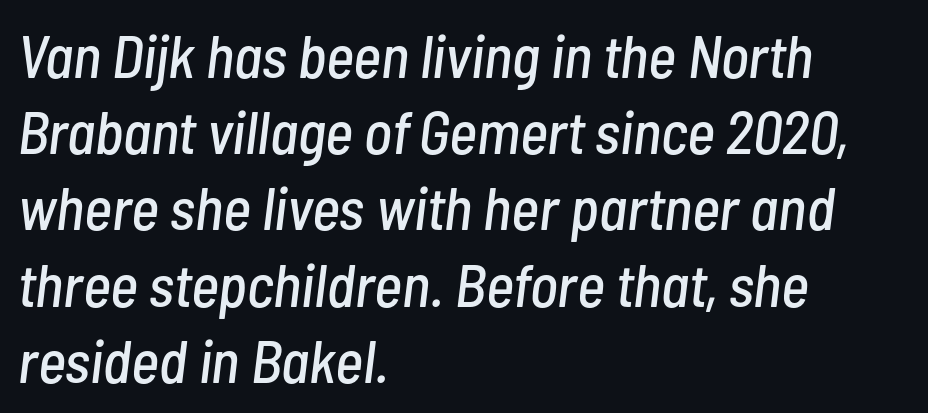
Is the letter spacing exaggerated? No — it looks like the ordinary default. The ragged edge is on the right, which tells us the setting is flush left. Style check: oblique. The rows are spaced the way most documents space them. The rendering uses natural spacing where letterforms have individual widths.
